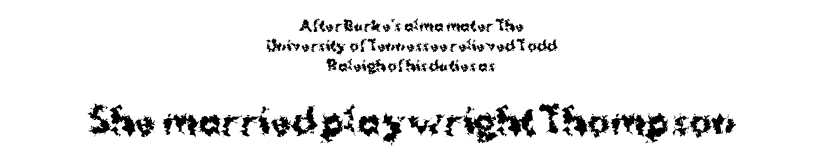
The image shows 34 px bold sans-serif type, upright; set centered, normal line spacing (1.44x), normal letter spacing, not underlined; the second (bottom) block is 2.43x larger; medium stroke contrast and a medium x-height.
